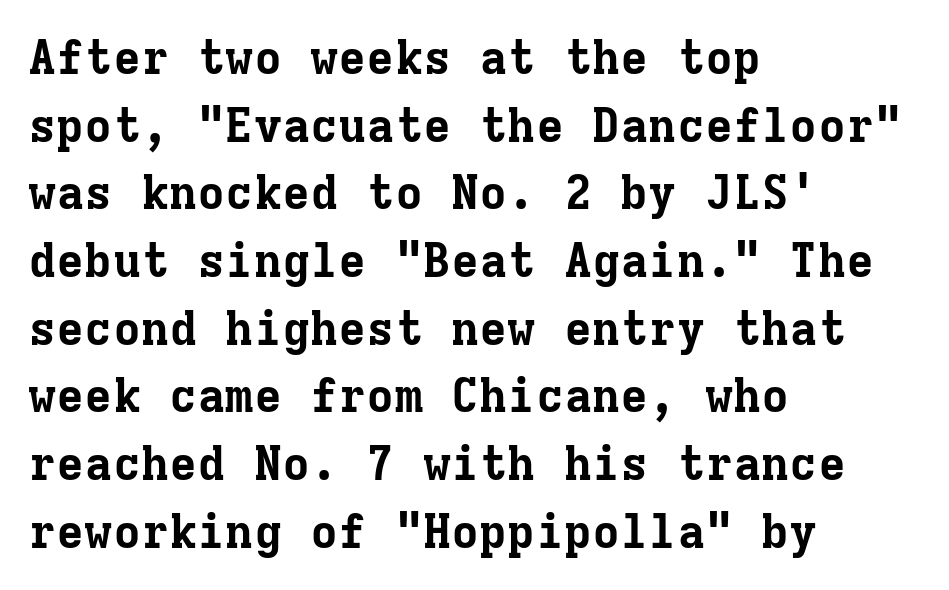
Q: Is the text bold? A: Yes.
Q: Is the text italic (slanted)? A: No, it is upright.
Q: Is the typeface a serif or a sans-serif typeface? A: Serif.
Q: Is the text underlined? A: No.
Q: How is the paragraph aligned? A: Left-aligned.
Q: Is the spacing between letters normal or unusually wide? A: Normal.
Q: Is the spacing between lines tight, normal or loose? A: Normal.
Q: Width (condensed, normal, or wide)? A: Normal.
Q: Stroke contrast? A: Low.
Q: x-height? A: Medium.
Q: Monospaced? A: Yes.
